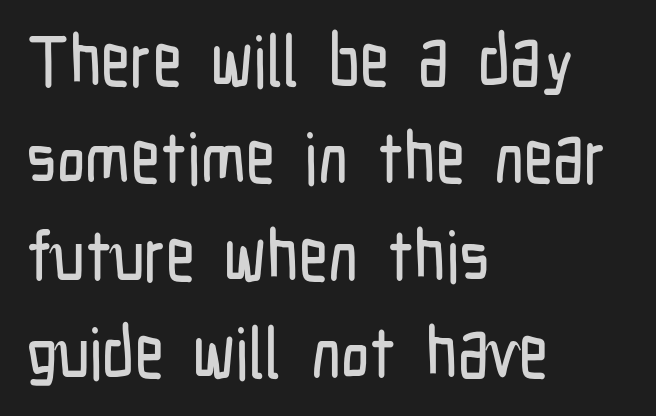
{"serif": "no", "italic": "no", "width": "condensed", "stroke_contrast": "low", "x_height": "medium", "monospaced": "no", "underline": "no", "align": "left", "line_spacing": "normal", "line_spacing_ratio": 1.37, "letter_spacing": "normal", "letter_spacing_em": 0.0, "glyph_px": 71}
